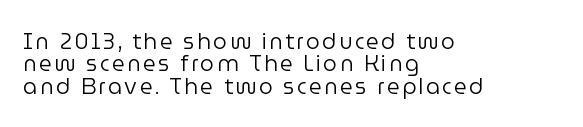
The foot of each line stays bare and open. Vertical strokes here are truly vertical. Which margin do the lines hug? The left one — the right edge is uneven. The face looks like a standard text weight, possibly lighter. How would I describe the line gaps? Narrow and economical.
